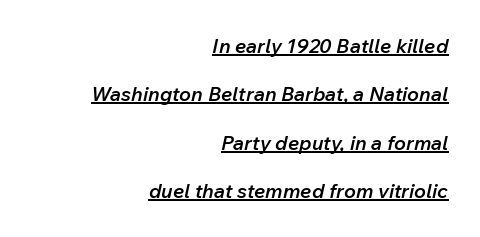
Q: Is the text bold? A: Semi-bold.
Q: Is the text italic (slanted)? A: Yes, it leans right by about 12 degrees.
Q: Is the text underlined? A: Yes.
Q: How is the paragraph aligned? A: Right-aligned.
Q: Is the spacing between letters normal or unusually wide? A: Normal.
Q: Is the spacing between lines tight, normal or loose? A: Loose.
